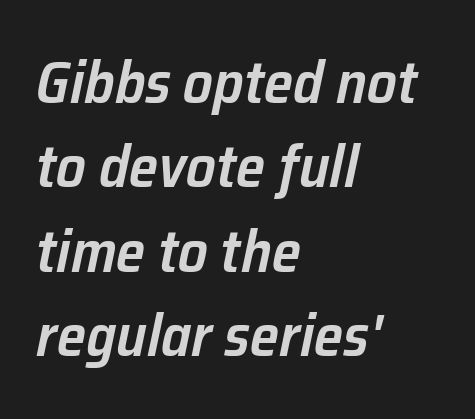
The image shows 59 px semibold type, italic (leaning right); set left-aligned, normal line spacing (1.43x), normal letter spacing, not underlined; low stroke contrast and a medium x-height.
